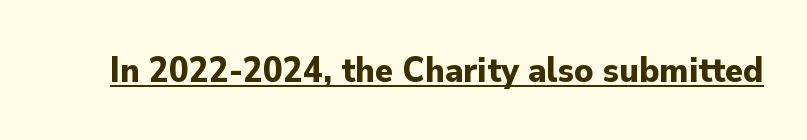
This rendering leaves character spacing at its baseline value. Tall strokes in this sample are plumb rather than angled. The string is rendered with underlining switched on. Its strokes are broad and dark, the hallmark of bold type. The rendering shows plain stroke endings on the letterforms — a sans-serif design.
